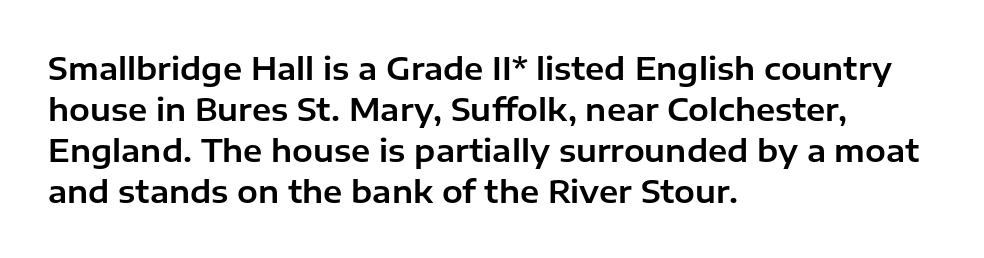
The image shows 31 px sans-serif type, upright; set left-aligned, normal line spacing (1.32x), normal letter spacing, not underlined; low stroke contrast and a medium x-height.
